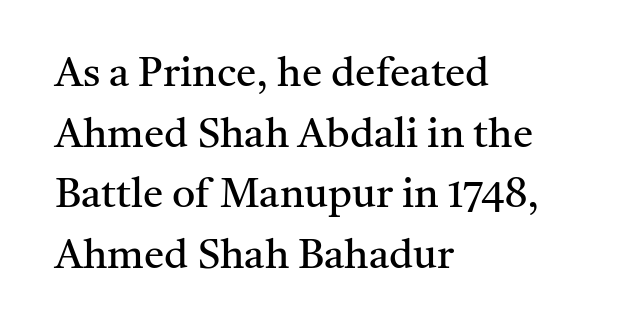
The image shows 41 px regular-weight serif type, upright; set left-aligned, normal line spacing (1.48x), normal letter spacing, not underlined; medium stroke contrast and a medium x-height.
